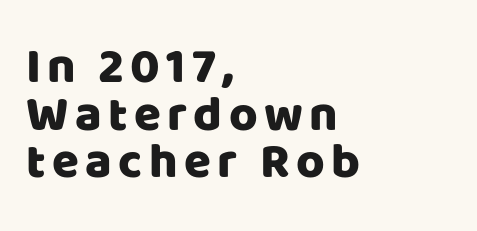
A classic flush-left, rag-right setting is used for this passage. Lines of text with bare space underneath. Closely set lines give the paragraph a compact silhouette. Nope, not italic — everything's standing straight.
